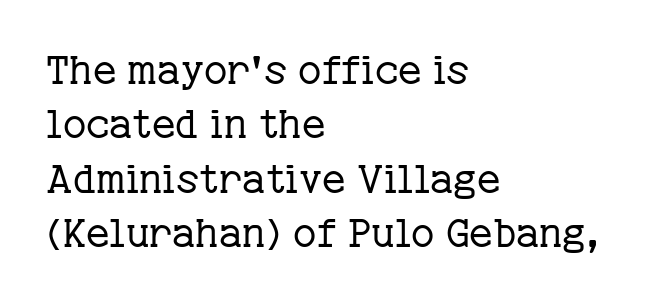
The image shows 40 px regular-weight serif type, upright; set left-aligned, normal line spacing (1.36x), normal letter spacing, not underlined; low stroke contrast and a medium x-height.
